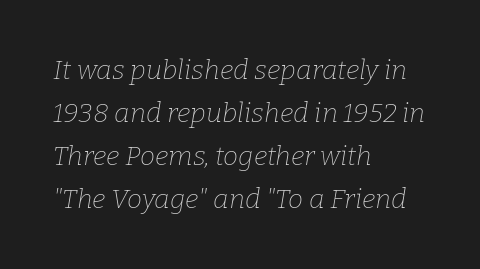
The image shows 27 px text type, italic (leaning right); set left-aligned, normal line spacing (1.59x), normal letter spacing, not underlined.
